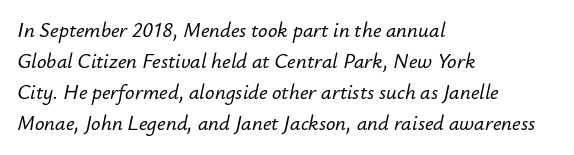
The image shows 21 px text type, italic (leaning right); set left-aligned, normal line spacing (1.48x), normal letter spacing, not underlined.
